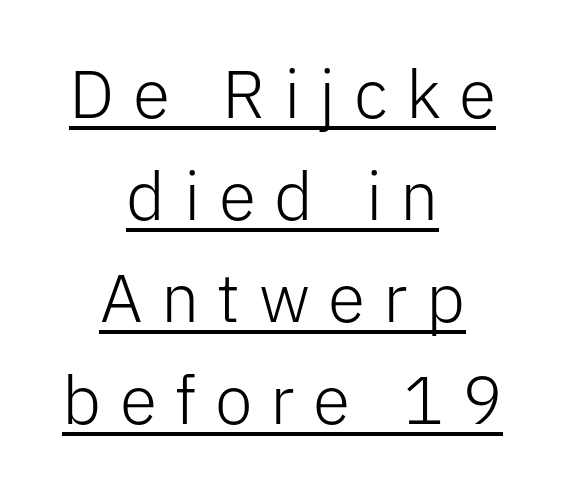
The image shows 68 px light sans-serif type, upright; set centered, normal line spacing (1.5x), unusually wide letter spacing (+0.27 em), underlined; low stroke contrast and a medium x-height.
